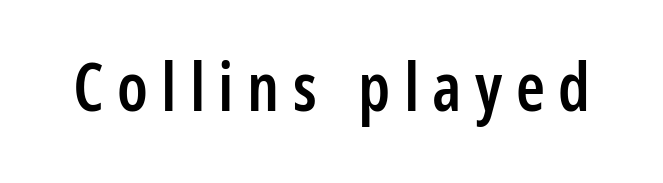
The image shows 66 px semibold, condensed sans-serif type, upright; set unusually wide letter spacing (+0.2 em), not underlined; low stroke contrast and a large x-height.
